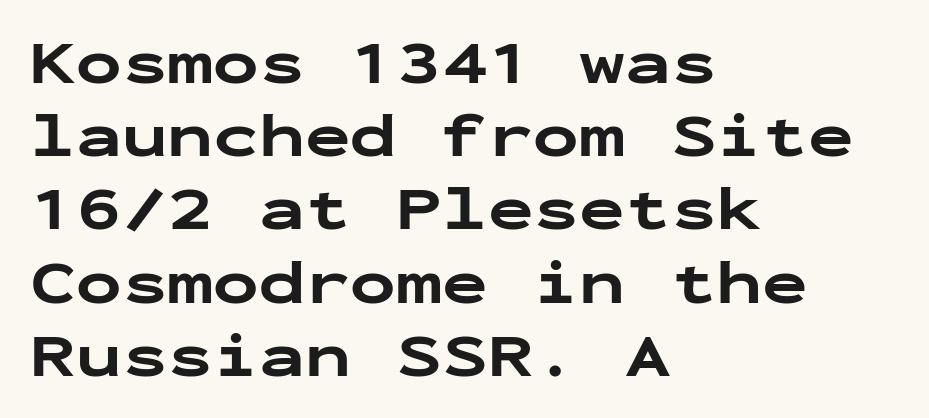
The string is rendered with underlining switched off. A dark, heavy texture on the line: the type is bold. The rendering shows plain stroke endings on the letterforms — a sans-serif design. If you drew a ruler down the left edge, every line would touch it.
